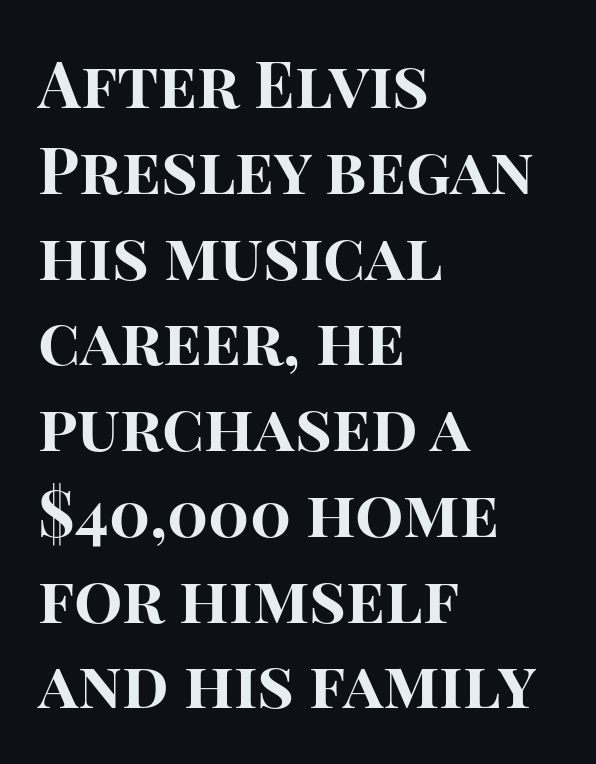
Q: Is the text bold? A: Yes.
Q: Is the text italic (slanted)? A: No, it is upright.
Q: Is the typeface a serif or a sans-serif typeface? A: Sans-serif.
Q: Is the text underlined? A: No.
Q: How is the paragraph aligned? A: Left-aligned.
Q: Is the spacing between letters normal or unusually wide? A: Normal.
Q: Is the spacing between lines tight, normal or loose? A: Normal.
Q: Width (condensed, normal, or wide)? A: Normal.
Q: Stroke contrast? A: High.
Q: x-height? A: Large.
Q: Monospaced? A: No.
